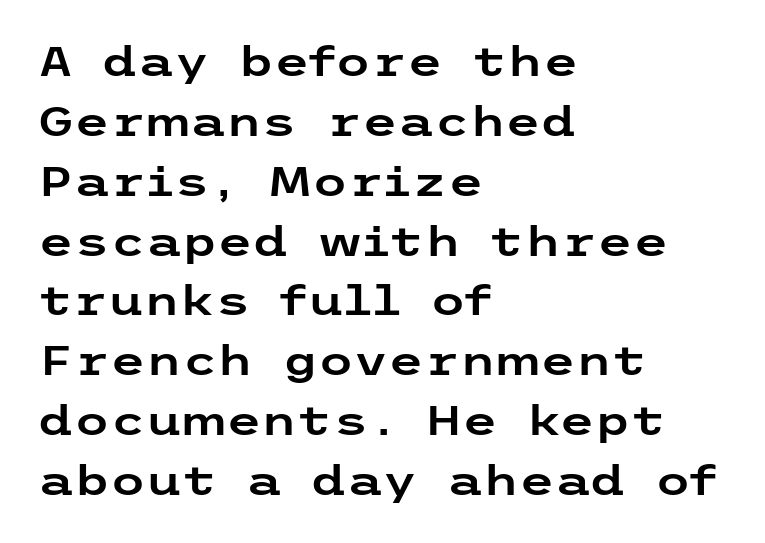
The text was rendered using a sans face with plain stroke endings. The letters stand straight up with perfectly vertical stems. Descenders are the only things crossing below the line. The space between consecutive lines is moderate. You could call the tracking neutral — neither tight nor loose. The paragraph has a hard left edge and a soft right edge.
